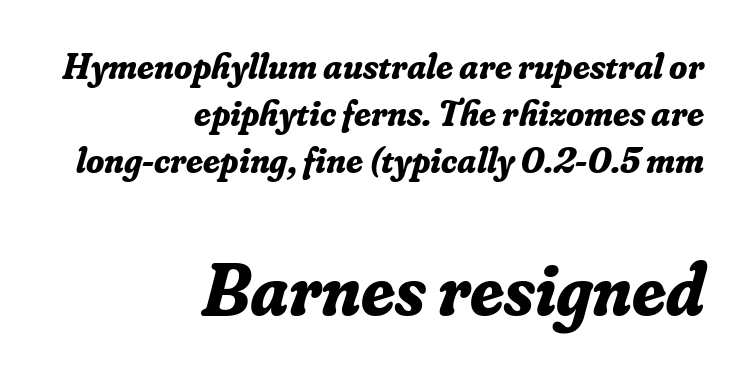
The passage shown is emphatically bold. No extra tracking has been applied to these lines. The lettering tilts uniformly, giving the passage an italic look. The text block is weighted toward the right margin, trailing off unevenly leftward.
